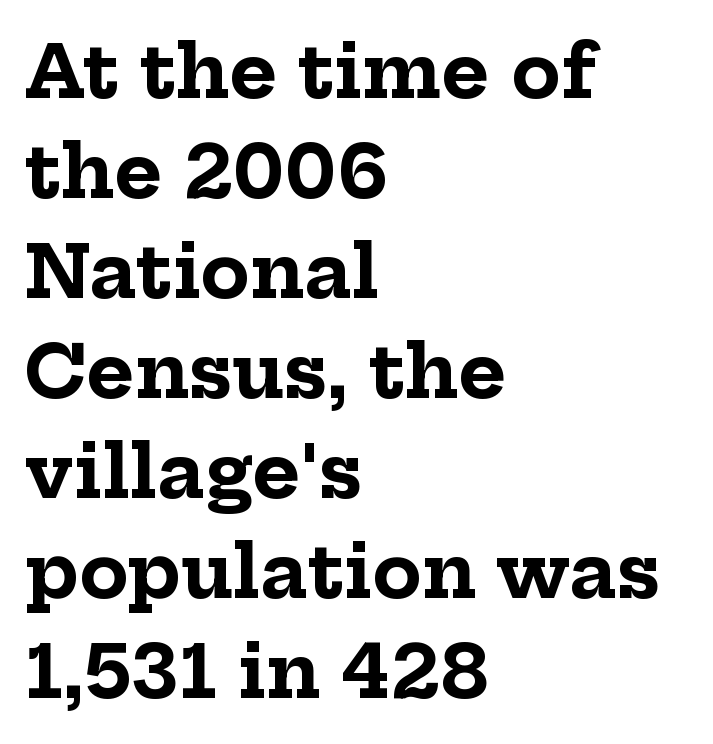
Quick note: interline space is typical. The lettering holds an erect, upright posture throughout. Is the letter spacing exaggerated? No — it looks like the ordinary default. The strokes are fattened all the way to bold. The setting favours the left margin, as ordinary paragraphs usually do.
